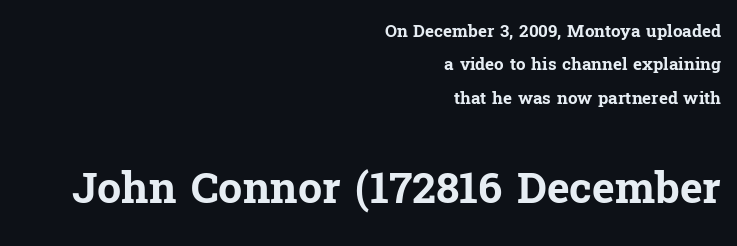
The image shows 43 px bold serif type, upright; set right-aligned, loose line spacing (1.96x), normal letter spacing, not underlined; the second (bottom) block is 2.53x larger; low stroke contrast and a medium x-height.
